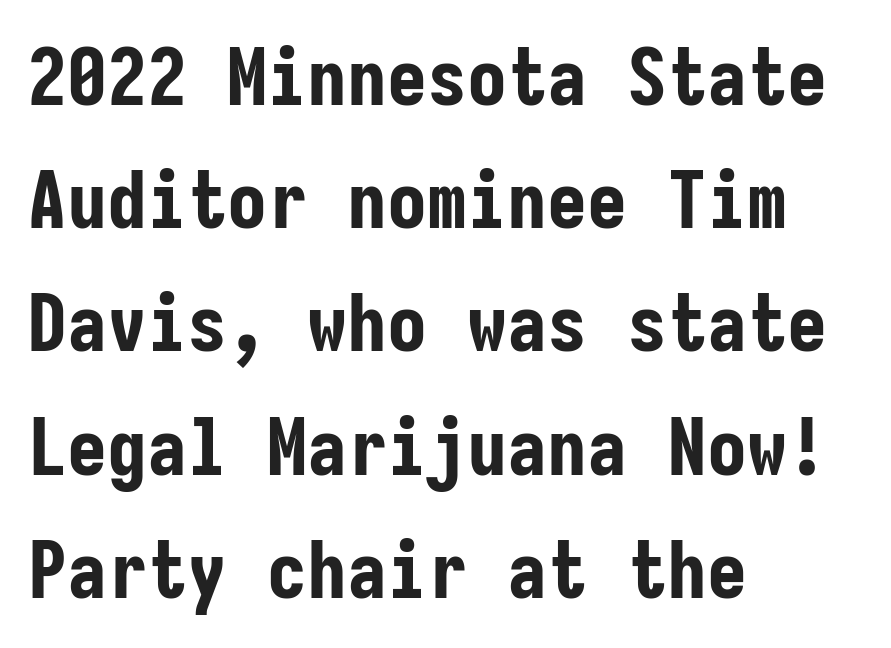
The image shows 80 px bold, condensed sans-serif type, upright, monospaced; set left-aligned, normal line spacing (1.54x), normal letter spacing, not underlined; low stroke contrast and a medium x-height.
